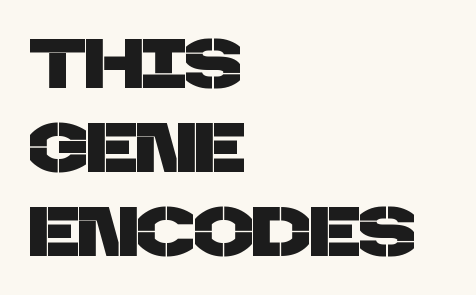
The image shows 70 px sans-serif type; set left-aligned, line spacing 1.2x, normal letter spacing, not underlined; low stroke contrast and a large x-height.
